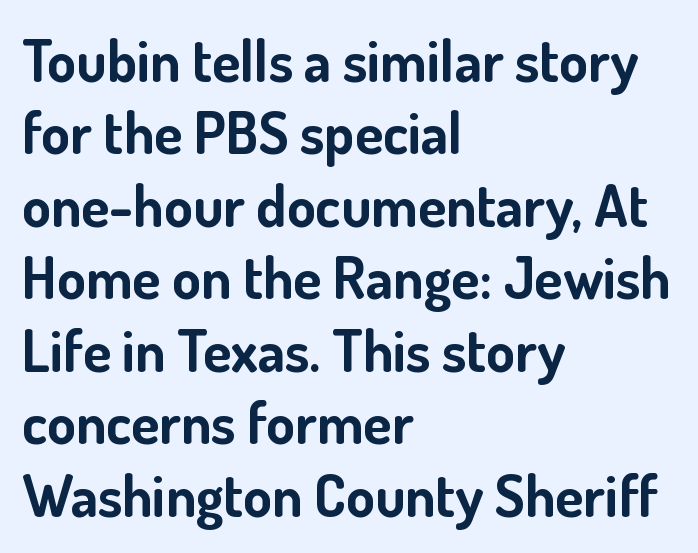
How heavy is the stroke? Heavy — this is a bold. A typesetter would label this face a sans. Bare-footed words on every line. A normal amount of white space separates one row of letters from the next. Where is the straight margin? On the left.
